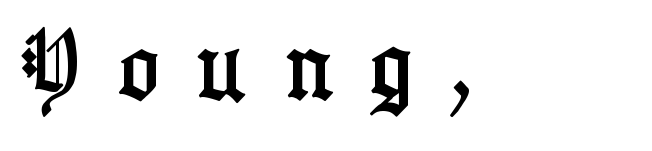
Q: Is the text italic (slanted)? A: No, it is upright.
Q: Is the typeface a serif or a sans-serif typeface? A: Serif.
Q: Is the text underlined? A: No.
Q: How is the paragraph aligned? A: Left-aligned.
Q: Is the spacing between letters normal or unusually wide? A: Unusually wide.
Q: Width (condensed, normal, or wide)? A: Condensed.
Q: Stroke contrast? A: Low.
Q: x-height? A: Medium.
Q: Monospaced? A: No.
